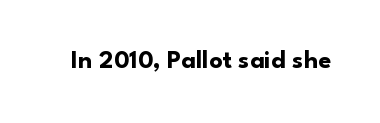
{"italic": "no", "bold": "yes", "underline": "no", "letter_spacing": "normal", "letter_spacing_em": 0.0, "glyph_px": 26}
